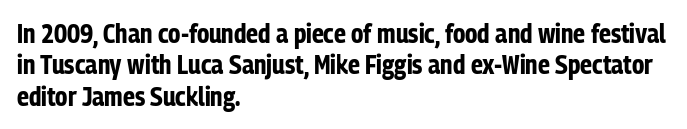
Posture: straight, roman, zero tilt. A student would call this left alignment; a typographer would say flush left, rag right. Rule under the text: the space is simply empty. Between one letter and the next there's only the usual sliver of space. Plenty of ink on the page — the face is bold.
